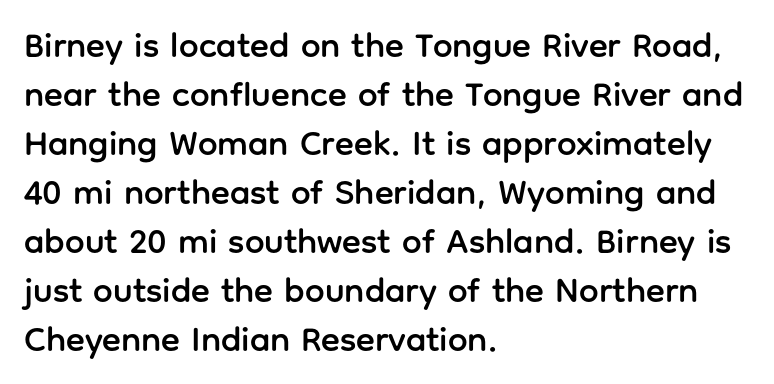
{"serif": "no", "italic": "no", "width": "normal", "stroke_contrast": "low", "x_height": "medium", "monospaced": "no", "underline": "no", "align": "left", "line_spacing": "normal", "line_spacing_ratio": 1.4, "letter_spacing": "normal", "letter_spacing_em": 0.0, "glyph_px": 35}
